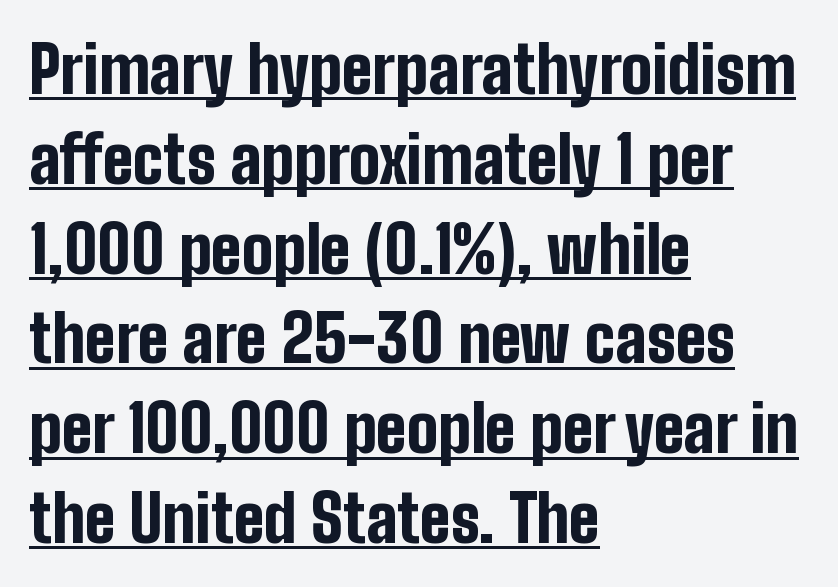
In terms of letterform style, serifs are entirely absent. Is there an underline? Yes — a line sits under the letters. Rows of type keep a routine distance in the vertical direction. Chunky letters — that's bold for sure. A typesetter would call this proportional, since set widths differ per character.
